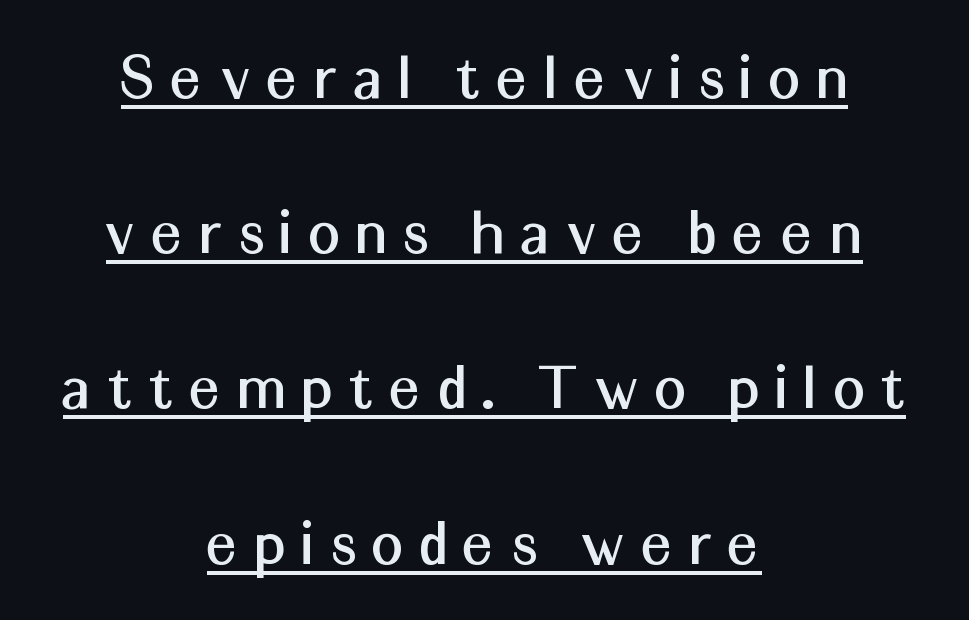
The image shows 69 px sans-serif type, upright; set centered, loose line spacing (2.25x), unusually wide letter spacing (+0.25 em), underlined; medium stroke contrast and a medium x-height.
